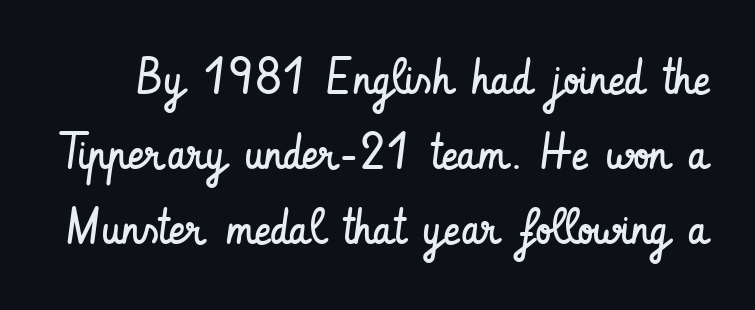
The image shows 50 px regular-weight, condensed sans-serif type, upright; set normal line spacing (1.5x), normal letter spacing, not underlined; low stroke contrast and a small x-height.
